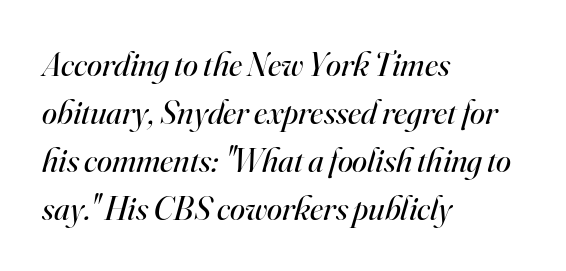
Think of a printed novel: that variable character pitch is what you see here. A typesetter would call this leading conventional body-copy spacing. The strip under each line holds only bare page. Old-style or modern, the face here clearly has serifs. A quiet, ordinary-to-light weight characterises the typeface. In terms of letterspacing, this is plain default setting.
